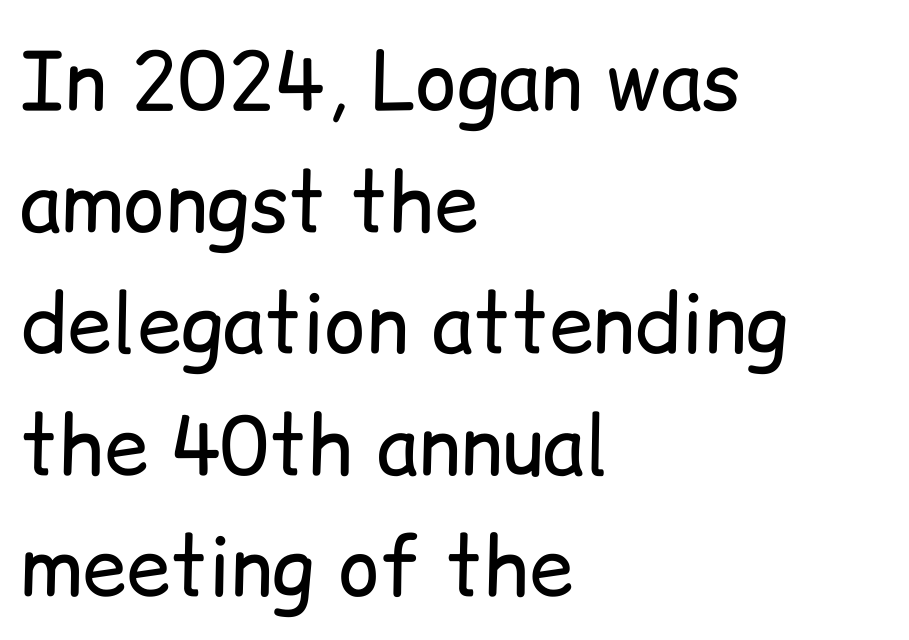
Nothing heavy about these letters — not bold at all. Varying glyph widths throughout — classic text-font behaviour. In terms of leading, this rendering sits right in the middle. The passage shown is typeset with a sans-serif family.
